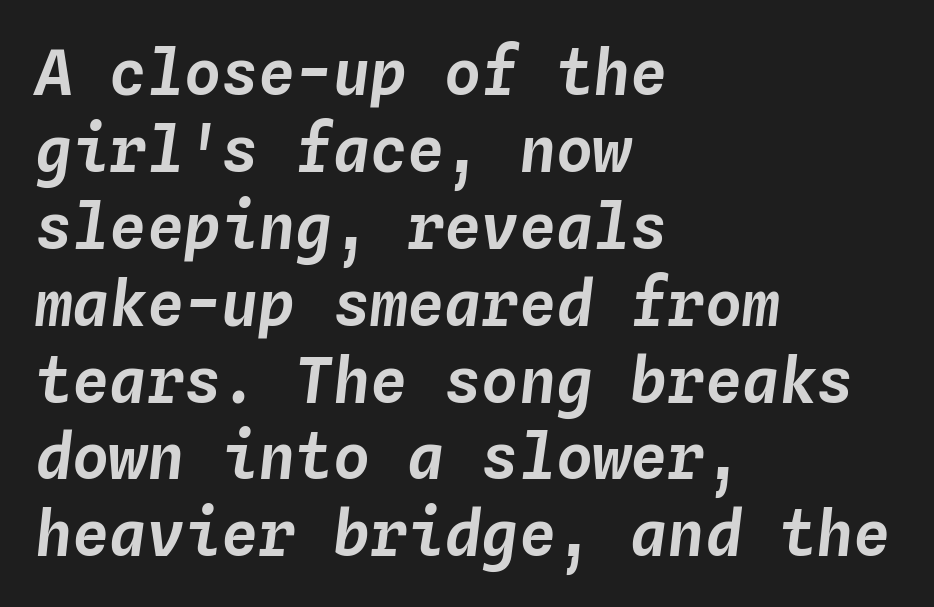
{"italic": "yes", "lean": "right", "slant_degrees": 4, "width": "normal", "stroke_contrast": "low", "x_height": "medium", "monospaced": "yes", "underline": "no", "align": "left", "line_spacing_ratio": 1.24, "letter_spacing": "normal", "letter_spacing_em": 0.0, "glyph_px": 62}
